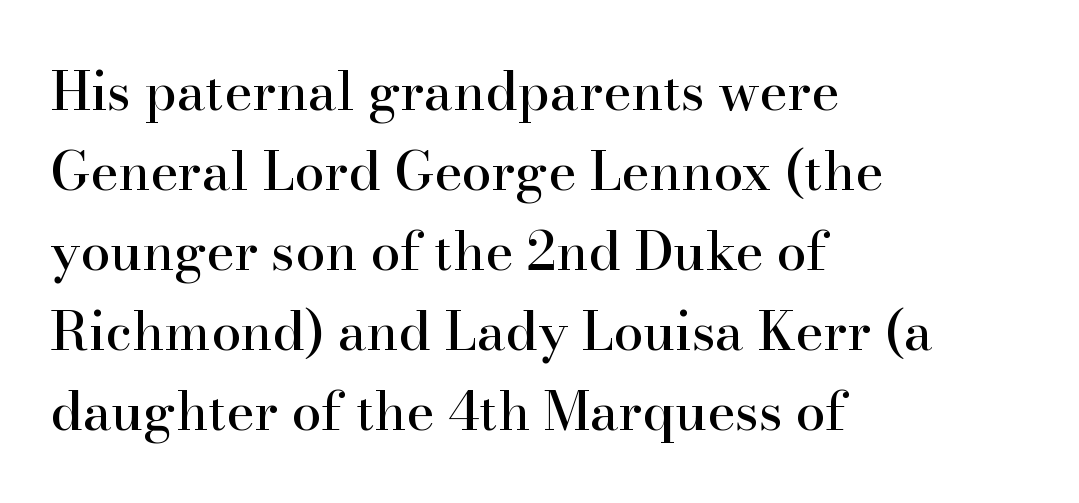
The image shows 53 px serif type, upright; set left-aligned, normal line spacing (1.51x), normal letter spacing, not underlined; high stroke contrast and a small x-height.
